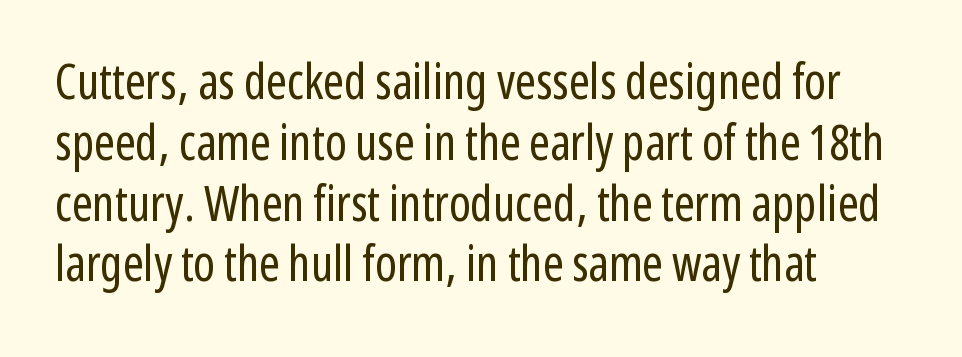
The image shows 49 px regular-weight, condensed sans-serif type, upright; set left-aligned, line spacing 1.24x, normal letter spacing, not underlined; low stroke contrast and a medium x-height.
